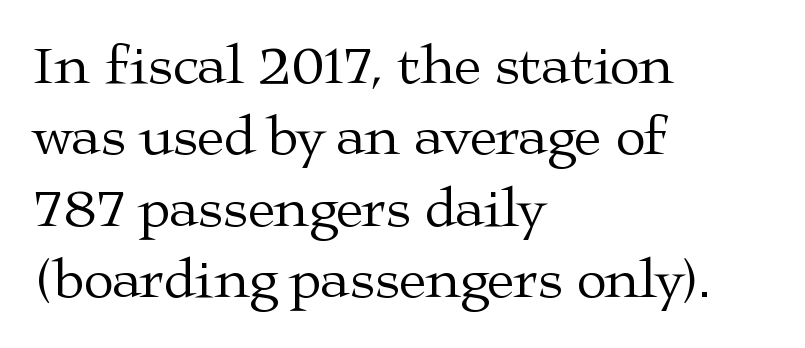
The image shows 55 px regular-weight, wide serif type, upright; set left-aligned, normal line spacing (1.3x), normal letter spacing, not underlined; medium stroke contrast and a medium x-height.
